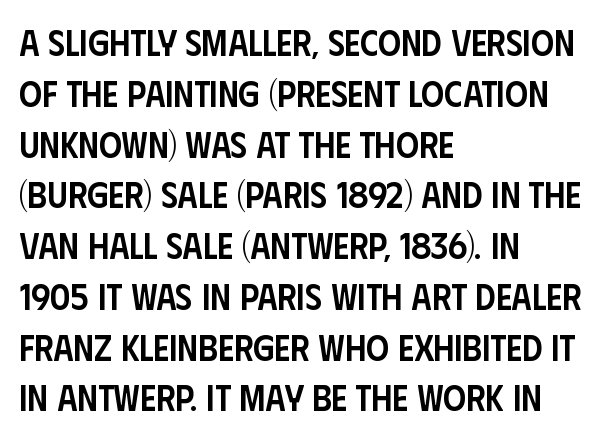
Q: Is the text bold? A: Semi-bold.
Q: Is the text italic (slanted)? A: No, it is upright.
Q: Is the typeface a serif or a sans-serif typeface? A: Sans-serif.
Q: Is the text underlined? A: No.
Q: How is the paragraph aligned? A: Left-aligned.
Q: Is the spacing between letters normal or unusually wide? A: Normal.
Q: Is the spacing between lines tight, normal or loose? A: Normal.
Q: Width (condensed, normal, or wide)? A: Condensed.
Q: Stroke contrast? A: Low.
Q: x-height? A: Large.
Q: Monospaced? A: No.
